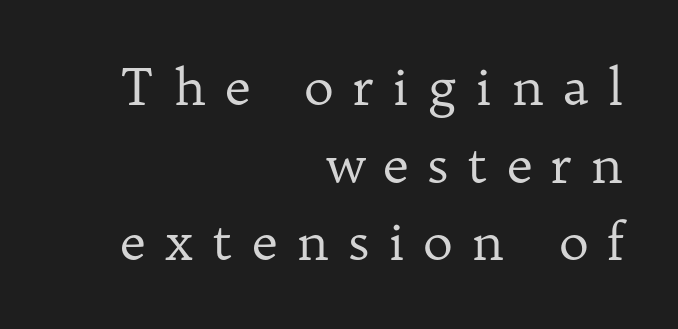
The image shows 51 px regular-weight serif type, upright; set right-aligned, normal line spacing (1.52x), unusually wide letter spacing (+0.36 em), not underlined; low stroke contrast and a medium x-height.
